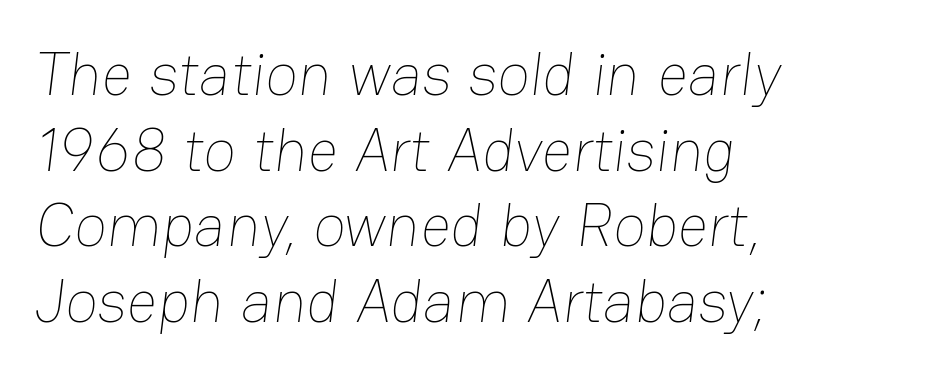
Q: Is the text bold? A: No.
Q: Is the text underlined? A: No.
Q: How is the paragraph aligned? A: Left-aligned.
Q: Is the spacing between letters normal or unusually wide? A: Normal.
Q: Is the spacing between lines tight, normal or loose? A: Normal.
Q: Width (condensed, normal, or wide)? A: Normal.
Q: Stroke contrast? A: Low.
Q: x-height? A: Medium.
Q: Monospaced? A: No.
